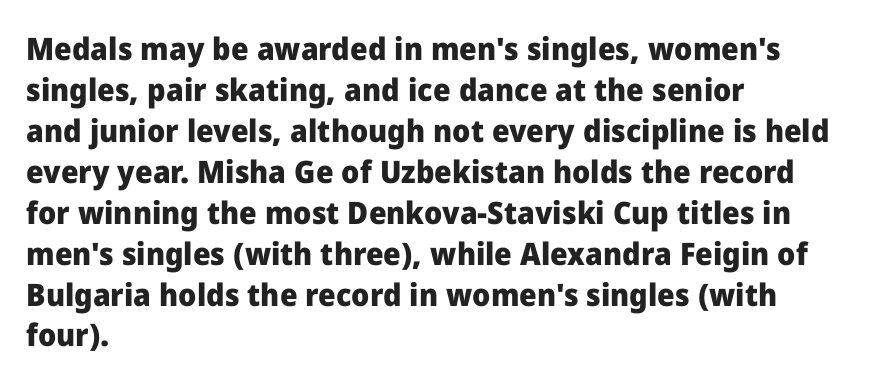
The image shows 31 px heavy sans-serif type, upright; set left-aligned, normal line spacing (1.32x), normal letter spacing, not underlined; low stroke contrast and a medium x-height.
